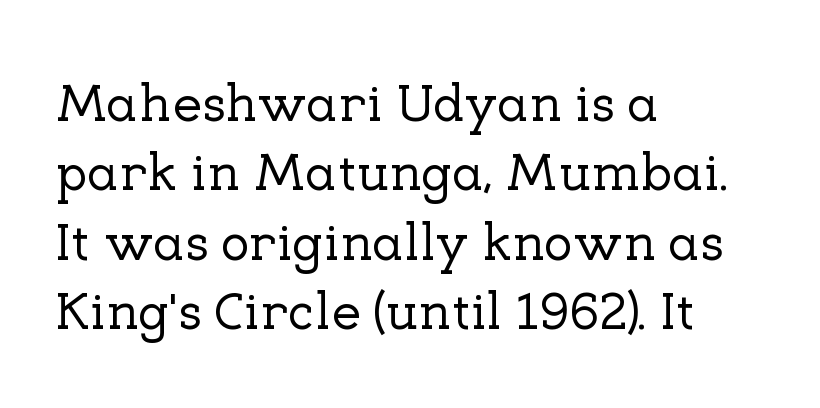
{"serif": "yes", "italic": "no", "width": "normal", "stroke_contrast": "low", "x_height": "medium", "monospaced": "no", "underline": "no", "align": "left", "line_spacing": "normal", "line_spacing_ratio": 1.31, "letter_spacing": "normal", "letter_spacing_em": 0.0, "glyph_px": 53}
